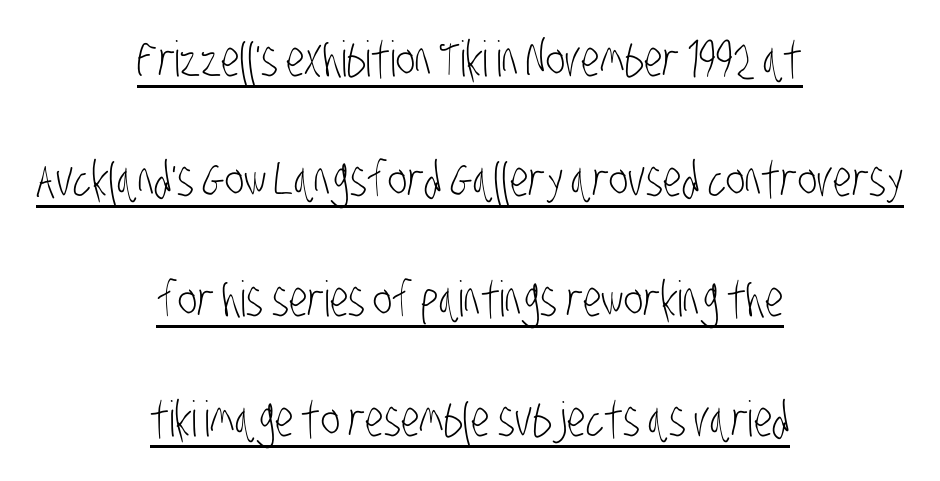
Glyph-to-glyph distance matches everyday printed text. A student would call this center alignment; a typographer would say set centered. A typesetter would label this face a sans. Is there an underline? Yes — a line sits under the letters. Character widths vary here, with narrow letters taking less room than wide ones. Line spacing here is loose.
